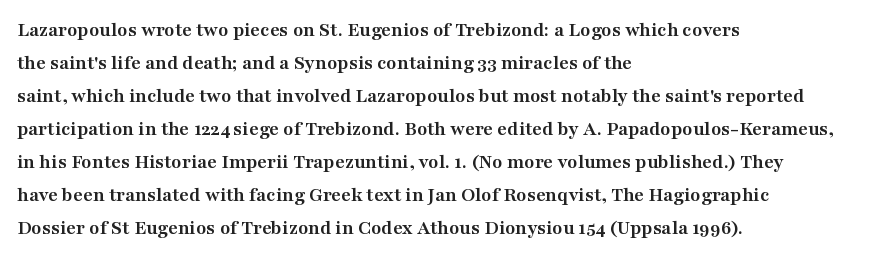
The image shows 21 px bold type, upright; set left-aligned, normal line spacing (1.57x), normal letter spacing, not underlined.
